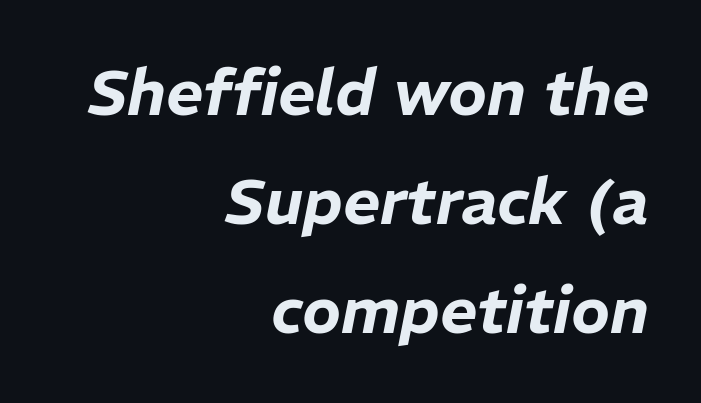
Q: Is the text italic (slanted)? A: Yes, it leans right by about 11 degrees.
Q: Is the text underlined? A: No.
Q: How is the paragraph aligned? A: Right-aligned.
Q: Is the spacing between letters normal or unusually wide? A: Normal.
Q: Is the spacing between lines tight, normal or loose? A: Normal.
Q: Width (condensed, normal, or wide)? A: Normal.
Q: Stroke contrast? A: Low.
Q: x-height? A: Medium.
Q: Monospaced? A: No.
